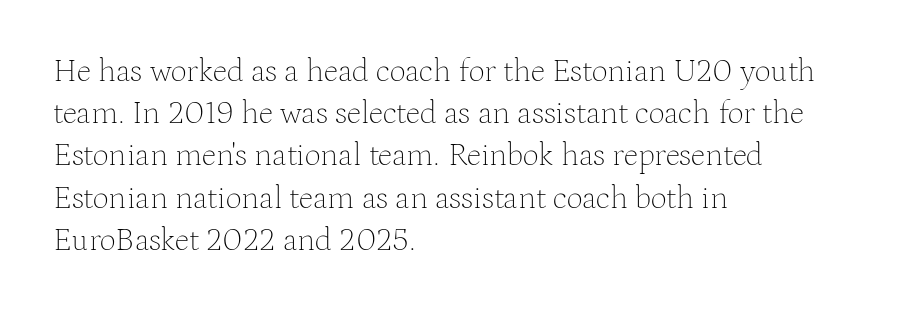
{"serif": "yes", "italic": "no", "bold": "no", "weight": "thin", "width": "normal", "stroke_contrast": "medium", "x_height": "medium", "monospaced": "no", "underline": "no", "align": "left", "line_spacing": "normal", "line_spacing_ratio": 1.32, "letter_spacing": "normal", "letter_spacing_em": 0.0, "glyph_px": 32}
